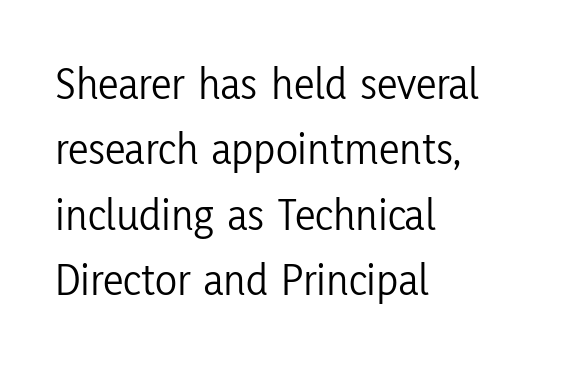
The image shows 46 px light, condensed sans-serif type, upright; set left-aligned, normal line spacing (1.42x), normal letter spacing, not underlined; low stroke contrast and a medium x-height.
